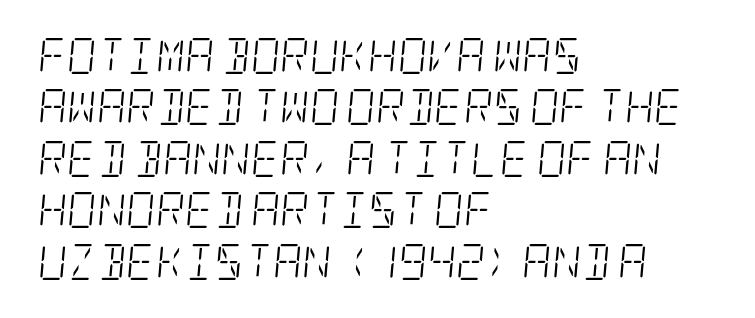
Q: Is the text bold? A: No.
Q: Is the text italic (slanted)? A: Yes, it leans right by about 5 degrees.
Q: Is the typeface a serif or a sans-serif typeface? A: Serif.
Q: Is the text underlined? A: No.
Q: How is the paragraph aligned? A: Left-aligned.
Q: Is the spacing between letters normal or unusually wide? A: Normal.
Q: Is the spacing between lines tight, normal or loose? A: Normal.
Q: Width (condensed, normal, or wide)? A: Condensed.
Q: Stroke contrast? A: Low.
Q: x-height? A: Large.
